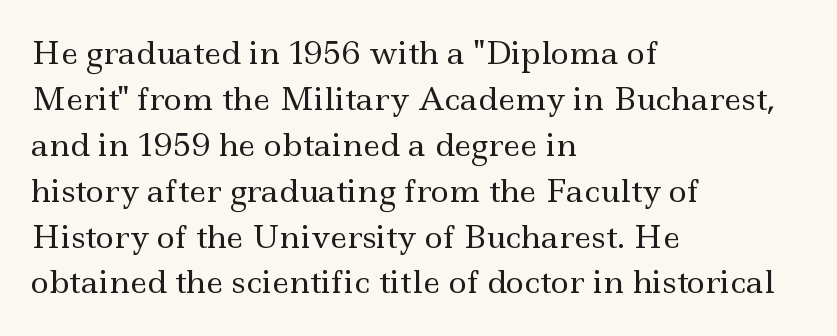
The image shows 31 px regular-weight, wide serif type, upright; set left-aligned, normal line spacing (1.48x), normal letter spacing, not underlined; a small x-height.
